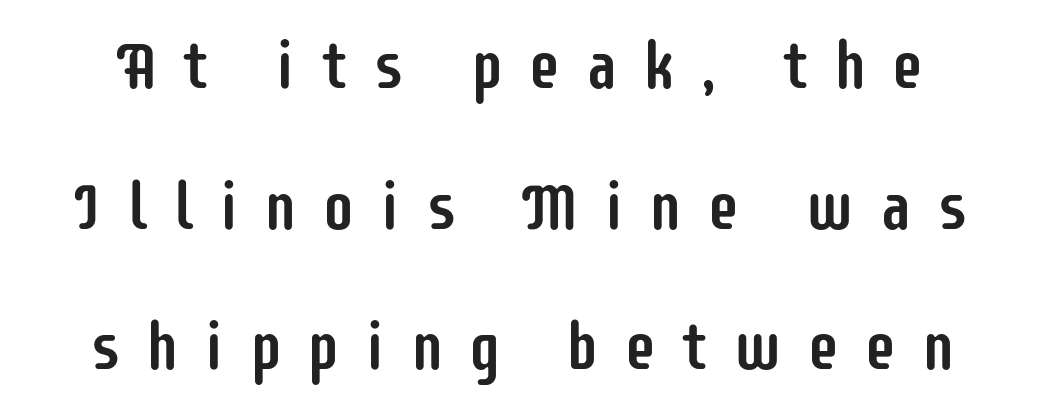
The image shows 66 px condensed sans-serif type, upright; set loose line spacing (2.13x), unusually wide letter spacing (+0.37 em), not underlined; low stroke contrast and a large x-height.
